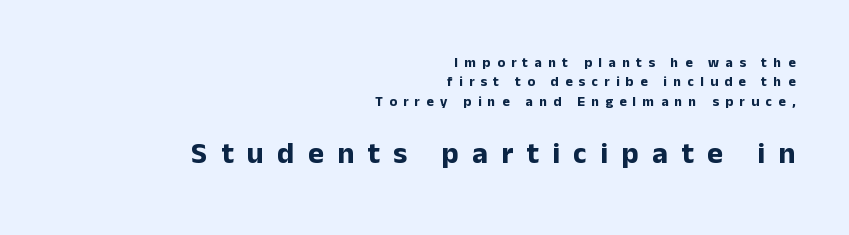
You could not count columns in this text — the font is proportionally spaced. Look at the bottom of the vertical strokes: they stop flat, with no serifs. The vertical gap from one line to the next is medium. Is there any slant? The stems are plumb. Typesetter's note — lower block bumped up in size, upper block left smaller. This rendering features lettering with no underline.
